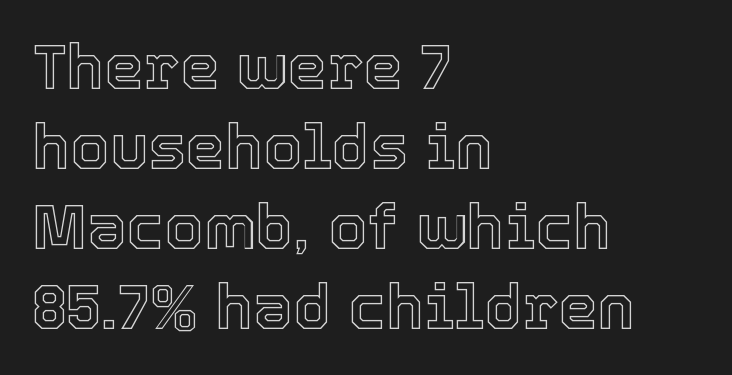
{"italic": "no", "width": "normal", "x_height": "medium", "monospaced": "no", "underline": "no", "align": "left", "line_spacing": "normal", "line_spacing_ratio": 1.27, "letter_spacing": "normal", "letter_spacing_em": 0.0, "glyph_px": 63}
